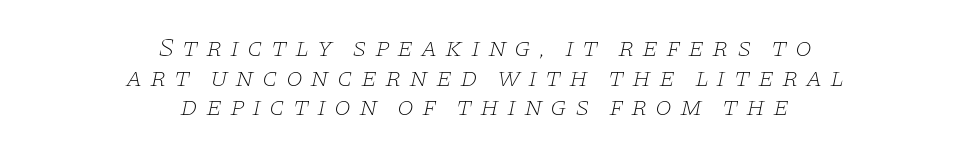
The image shows 27 px text type, italic (leaning right); set centered, tight line spacing (1.1x), unusually wide letter spacing (+0.28 em), not underlined.
